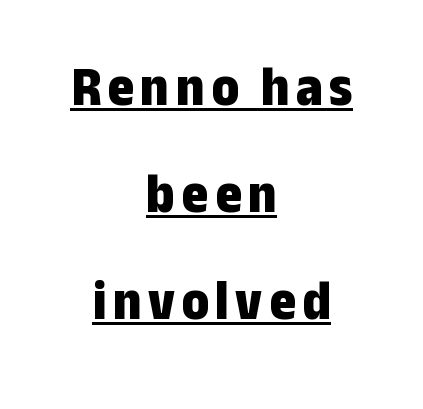
Varying glyph widths throughout — classic text-font behaviour. Does the lettering tilt? It doesn't — this is upright. Examine the stroke ends and you'll find no serifs. The rendered words wear a rule along their underside. Does the weight exceed regular? Yes, all the way to bold.
